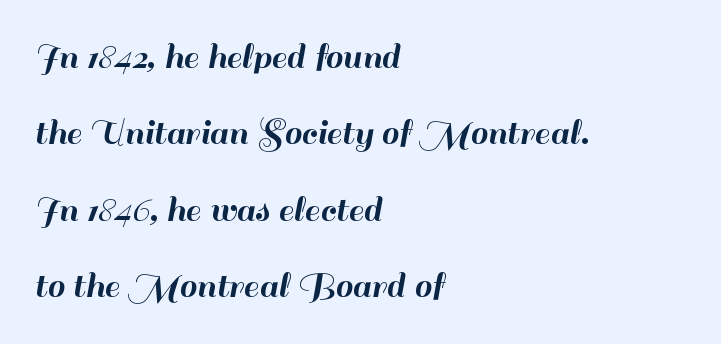
Each letter keeps its own natural width here, so spacing adapts to shape. Typographically, this falls in the sans-serif category. Rule under the text: the space is simply empty.
